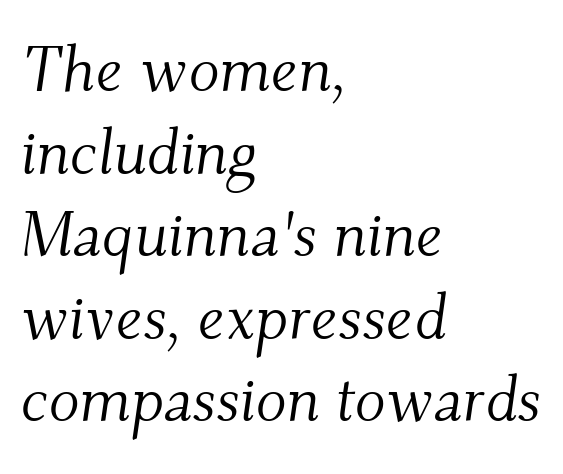
{"serif": "yes", "italic": "yes", "lean": "right", "slant_degrees": 9, "bold": "no", "weight": "light", "width": "normal", "stroke_contrast": "medium", "x_height": "small", "monospaced": "no", "underline": "no", "align": "left", "line_spacing": "normal", "line_spacing_ratio": 1.29, "letter_spacing": "normal", "letter_spacing_em": 0.0, "glyph_px": 64}
